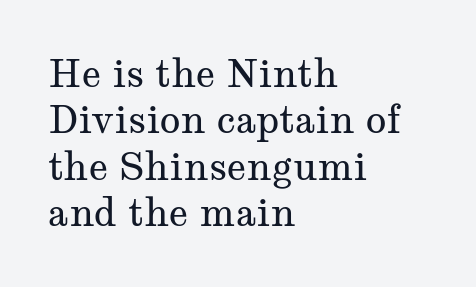
The letterforms sit shoulder to shoulder at normal distance. Unlike italic type, these characters show no tilt at all. Note: serifs present on the glyphs. The passage shown is not underscored anywhere. The face used here is proportionally spaced, like ordinary book or web type. Weight class: somewhere from thin through regular.
